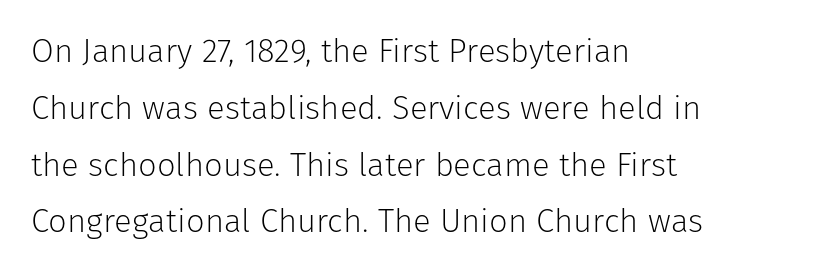
This sample has the flowing, uneven cadence of proportional lettering. The passage shown is not bold in any degree. This sample uses a sans-serif face. Do the letters lean? They stand straight. Check the space under the baseline: it is left empty.
